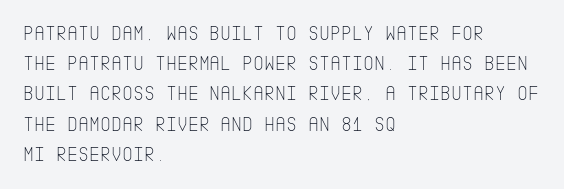
Q: Is the text bold? A: No.
Q: Is the text italic (slanted)? A: No, it is upright.
Q: Is the text underlined? A: No.
Q: How is the paragraph aligned? A: Left-aligned.
Q: Is the spacing between letters normal or unusually wide? A: Normal.
Q: Is the spacing between lines tight, normal or loose? A: Normal.
